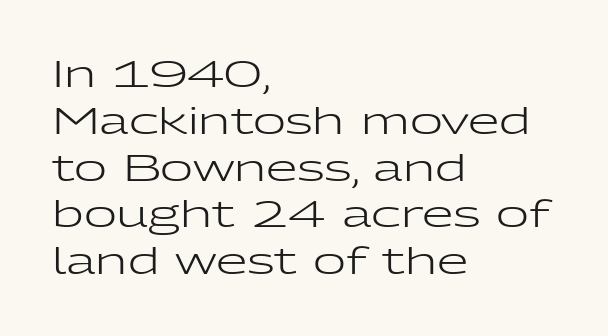
{"serif": "no", "italic": "no", "bold": "no", "weight": "regular", "width": "wide", "stroke_contrast": "low", "x_height": "medium", "monospaced": "no", "underline": "no", "align": "left", "line_spacing": "normal", "line_spacing_ratio": 1.3, "letter_spacing": "normal", "letter_spacing_em": 0.0, "glyph_px": 36}
